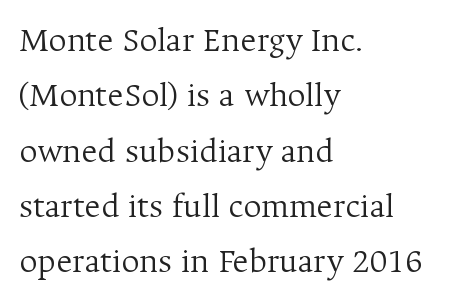
The image shows 35 px light serif type, upright; set left-aligned, normal line spacing (1.58x), normal letter spacing, not underlined; medium stroke contrast and a medium x-height.
